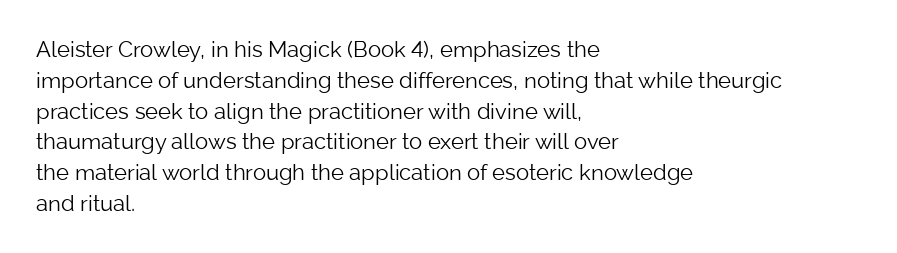
Q: Is the text bold? A: No.
Q: Is the text italic (slanted)? A: No, it is upright.
Q: Is the text underlined? A: No.
Q: How is the paragraph aligned? A: Left-aligned.
Q: Is the spacing between letters normal or unusually wide? A: Normal.
Q: Is the spacing between lines tight, normal or loose? A: Normal.
